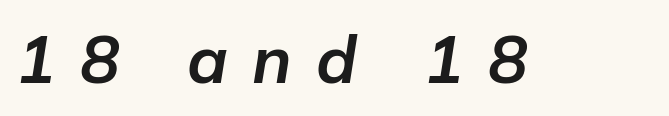
Q: Is the text bold? A: Yes.
Q: Is the text italic (slanted)? A: Yes, it leans right by about 9 degrees.
Q: Is the text underlined? A: No.
Q: Is the spacing between letters normal or unusually wide? A: Unusually wide.
Q: Width (condensed, normal, or wide)? A: Normal.
Q: Stroke contrast? A: Low.
Q: x-height? A: Medium.
Q: Monospaced? A: No.
